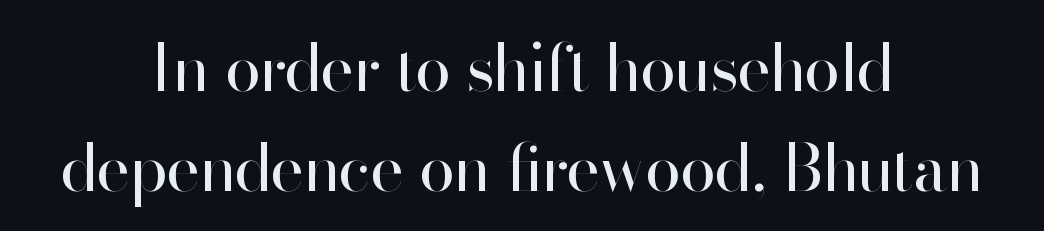
Q: Is the text bold? A: No.
Q: Is the text italic (slanted)? A: No, it is upright.
Q: Is the typeface a serif or a sans-serif typeface? A: Sans-serif.
Q: Is the text underlined? A: No.
Q: How is the paragraph aligned? A: Centered.
Q: Is the spacing between letters normal or unusually wide? A: Normal.
Q: Is the spacing between lines tight, normal or loose? A: Normal.
Q: Width (condensed, normal, or wide)? A: Normal.
Q: Stroke contrast? A: High.
Q: x-height? A: Small.
Q: Monospaced? A: No.
